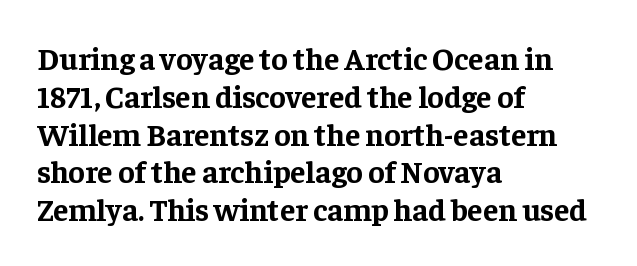
The image shows 31 px bold serif type, upright; set left-aligned, line spacing 1.22x, normal letter spacing, not underlined; low stroke contrast and a medium x-height.
